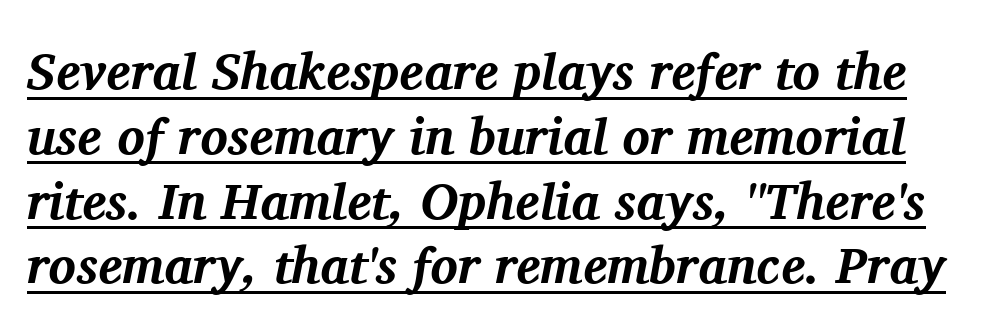
The image shows 51 px bold serif type, italic (leaning right); set normal line spacing (1.27x), normal letter spacing, underlined; medium stroke contrast and a medium x-height.
